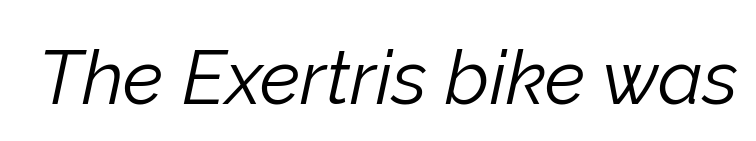
{"italic": "yes", "lean": "right", "slant_degrees": 12, "bold": "no", "weight": "light", "width": "normal", "stroke_contrast": "low", "x_height": "medium", "monospaced": "no", "underline": "no", "letter_spacing": "normal", "letter_spacing_em": 0.0, "glyph_px": 75}
